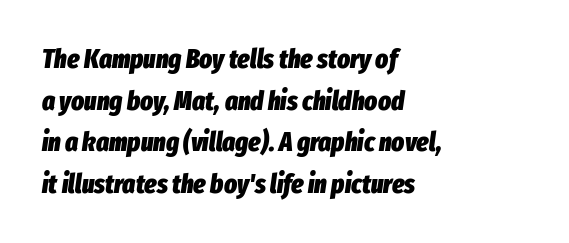
The image shows 27 px bold type, italic (leaning right); set left-aligned, normal line spacing (1.54x), normal letter spacing, not underlined.
